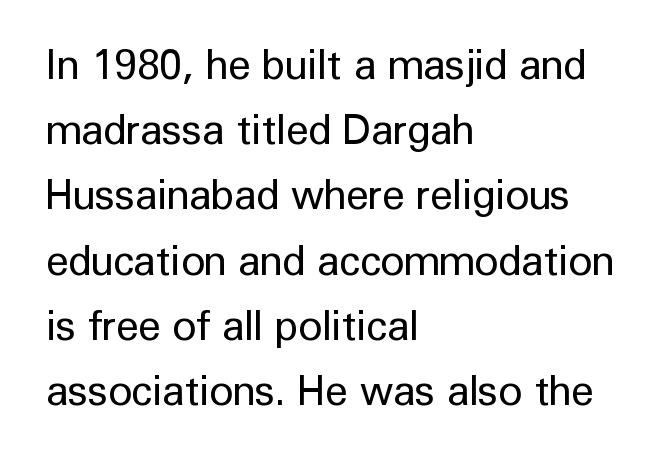
This sample uses an upright cut, with every glyph sitting square on the baseline. This sample uses plain, unmodified letter spacing. Each letter keeps its own natural width here, so spacing adapts to shape. The face used here is a sans, in the tradition of grotesques and geometrics.
